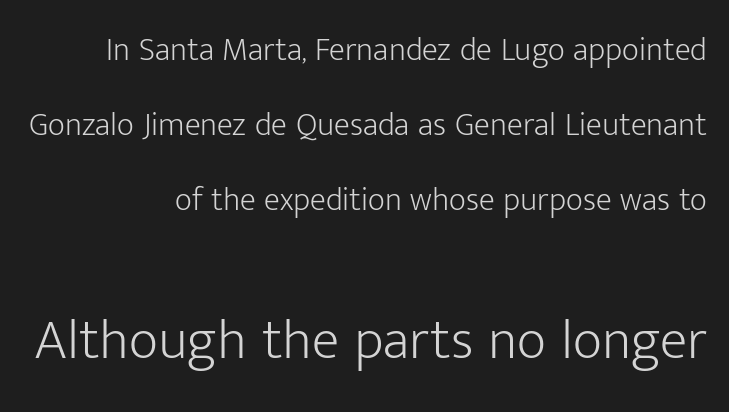
Q: Is the text bold? A: No.
Q: Is the text italic (slanted)? A: No, it is upright.
Q: Is the typeface a serif or a sans-serif typeface? A: Sans-serif.
Q: Is the text underlined? A: No.
Q: How is the paragraph aligned? A: Right-aligned.
Q: Is the spacing between letters normal or unusually wide? A: Normal.
Q: Is the spacing between lines tight, normal or loose? A: Loose.
Q: Which block of text is set in a larger size, the first (top) or the second (bottom)? A: The second (bottom) one.
Q: Width (condensed, normal, or wide)? A: Normal.
Q: Stroke contrast? A: Low.
Q: x-height? A: Medium.
Q: Monospaced? A: No.
